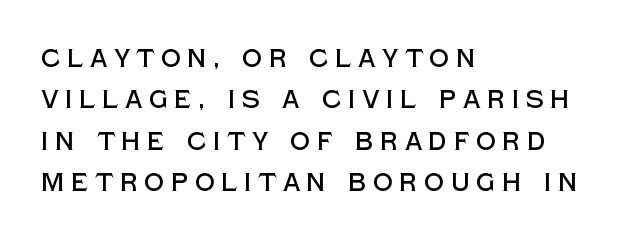
{"italic": "no", "underline": "no", "align": "left", "line_spacing": "normal", "line_spacing_ratio": 1.66, "letter_spacing": "wide", "letter_spacing_em": 0.25, "glyph_px": 25}
